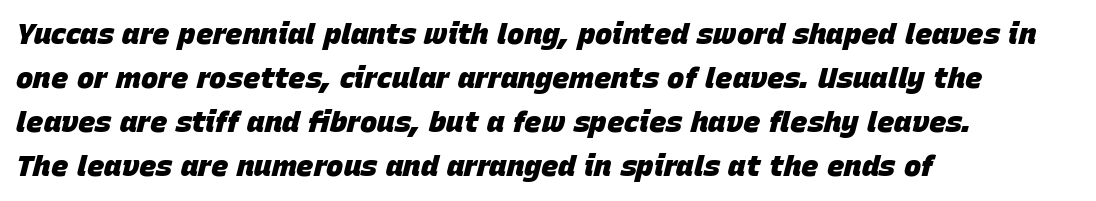
The image shows 29 px heavy type, italic (leaning right); set left-aligned, normal line spacing (1.52x), normal letter spacing, not underlined; low stroke contrast and a large x-height.
